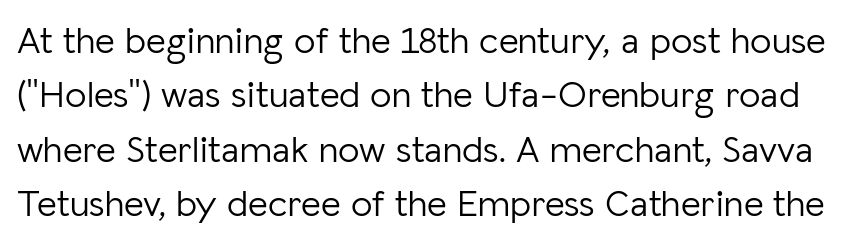
Q: Is the text bold? A: No.
Q: Is the text italic (slanted)? A: No, it is upright.
Q: Is the typeface a serif or a sans-serif typeface? A: Sans-serif.
Q: Is the text underlined? A: No.
Q: Is the spacing between letters normal or unusually wide? A: Normal.
Q: Is the spacing between lines tight, normal or loose? A: Normal.
Q: Width (condensed, normal, or wide)? A: Normal.
Q: Stroke contrast? A: Low.
Q: x-height? A: Medium.
Q: Monospaced? A: No.
